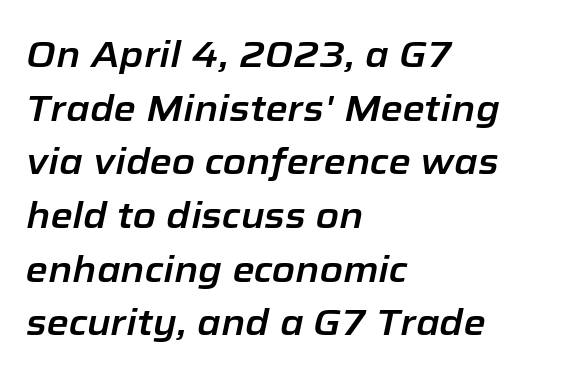
The image shows 36 px text type, italic (leaning right); set left-aligned, normal line spacing (1.49x), normal letter spacing, not underlined; low stroke contrast and a medium x-height.
